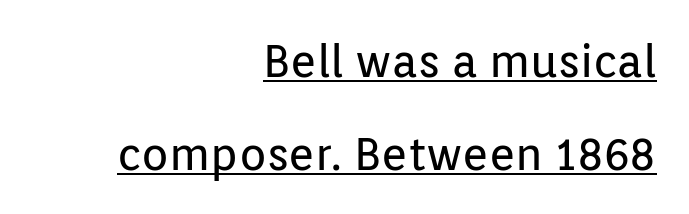
Style check: upright. In designer terms, the underline attribute is active on this setting. The block of text is sparse from top to bottom, with ample space between rows. The letters advance in unequal steps, a hallmark of proportional type. The gaps between neighbouring characters are ordinary and unremarkable. This sample uses a sans-serif face.
